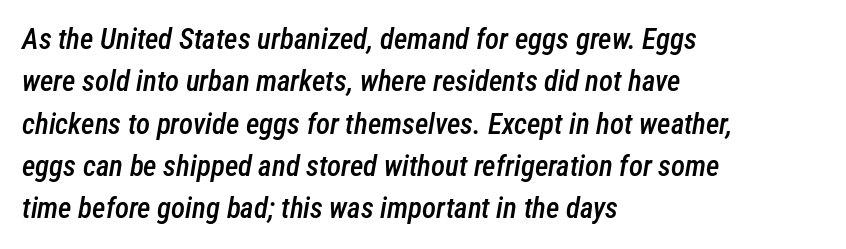
Q: Is the text bold? A: Semi-bold.
Q: Is the text italic (slanted)? A: Yes, it leans right by about 12 degrees.
Q: Is the text underlined? A: No.
Q: How is the paragraph aligned? A: Left-aligned.
Q: Is the spacing between letters normal or unusually wide? A: Normal.
Q: Is the spacing between lines tight, normal or loose? A: Normal.
Q: Width (condensed, normal, or wide)? A: Condensed.
Q: Stroke contrast? A: Low.
Q: x-height? A: Medium.
Q: Monospaced? A: No.
